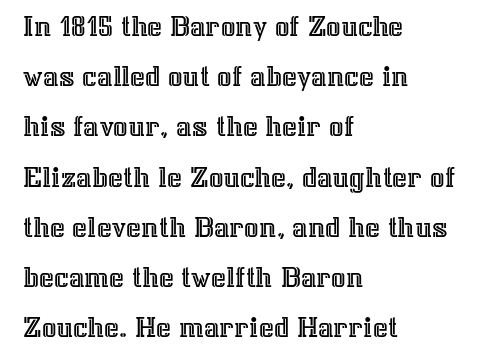
The image shows 32 px text type, upright; set left-aligned, normal line spacing (1.57x), normal letter spacing, not underlined; a medium x-height.
